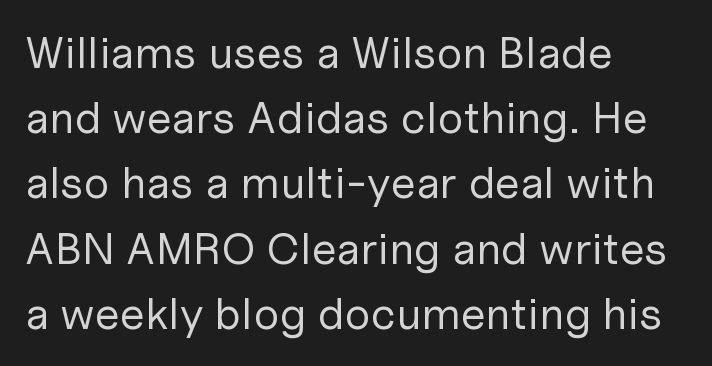
Q: Is the text bold? A: No.
Q: Is the text italic (slanted)? A: No, it is upright.
Q: Is the typeface a serif or a sans-serif typeface? A: Sans-serif.
Q: Is the text underlined? A: No.
Q: How is the paragraph aligned? A: Left-aligned.
Q: Is the spacing between letters normal or unusually wide? A: Normal.
Q: Is the spacing between lines tight, normal or loose? A: Normal.
Q: Width (condensed, normal, or wide)? A: Normal.
Q: Stroke contrast? A: Low.
Q: x-height? A: Medium.
Q: Monospaced? A: No.
